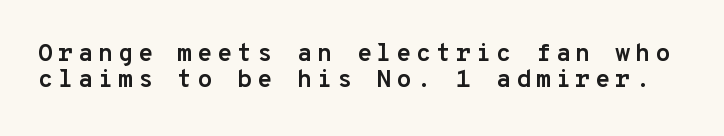
The image shows 25 px bold type, upright; set tight line spacing (1.05x), not underlined.
